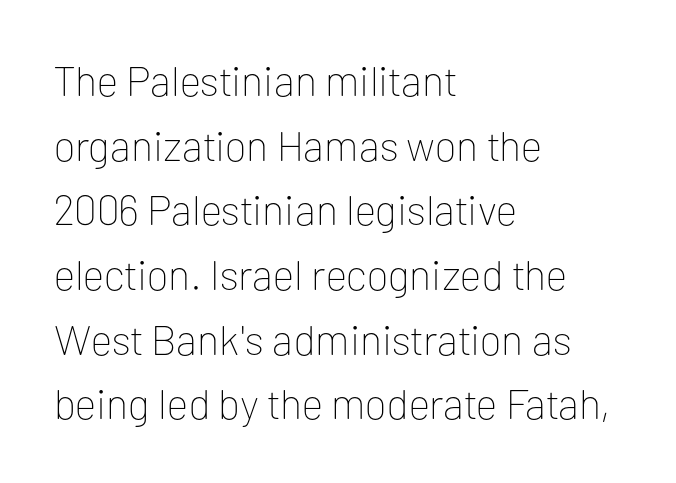
Q: Is the text bold? A: No.
Q: Is the text italic (slanted)? A: No, it is upright.
Q: Is the typeface a serif or a sans-serif typeface? A: Sans-serif.
Q: Is the text underlined? A: No.
Q: How is the paragraph aligned? A: Left-aligned.
Q: Is the spacing between letters normal or unusually wide? A: Normal.
Q: Is the spacing between lines tight, normal or loose? A: Normal.
Q: Width (condensed, normal, or wide)? A: Normal.
Q: Stroke contrast? A: Low.
Q: x-height? A: Medium.
Q: Monospaced? A: No.
